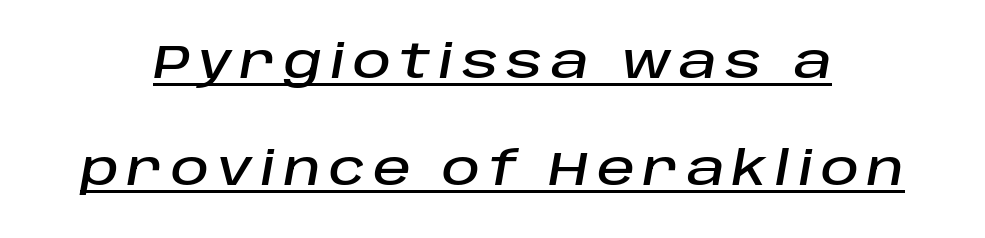
Q: Is the text italic (slanted)? A: Yes, it leans right by about 10 degrees.
Q: Is the text underlined? A: Yes.
Q: How is the paragraph aligned? A: Centered.
Q: Is the spacing between lines tight, normal or loose? A: Loose.
Q: Width (condensed, normal, or wide)? A: Normal.
Q: Stroke contrast? A: Low.
Q: x-height? A: Large.
Q: Monospaced? A: No.
